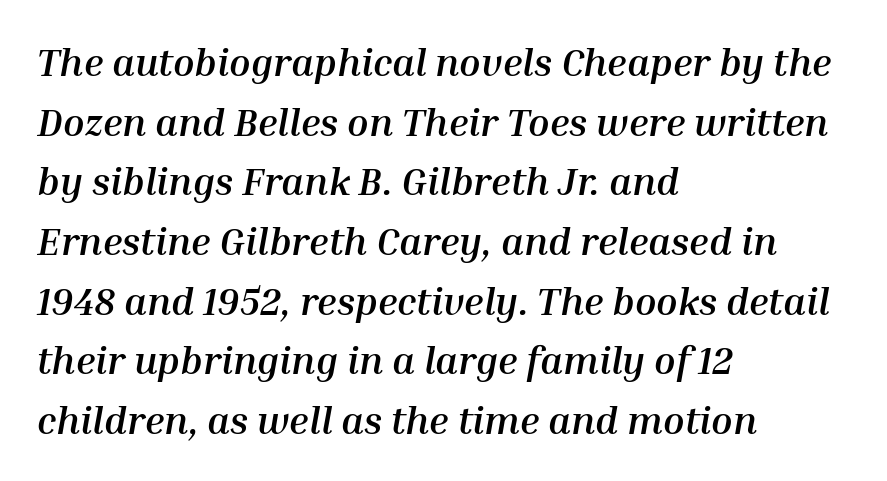
{"italic": "yes", "lean": "right", "slant_degrees": 10, "bold": "yes", "weight": "semibold", "width": "normal", "stroke_contrast": "medium", "x_height": "medium", "monospaced": "no", "underline": "no", "align": "left", "line_spacing": "normal", "line_spacing_ratio": 1.53, "letter_spacing": "normal", "letter_spacing_em": 0.0, "glyph_px": 39}
